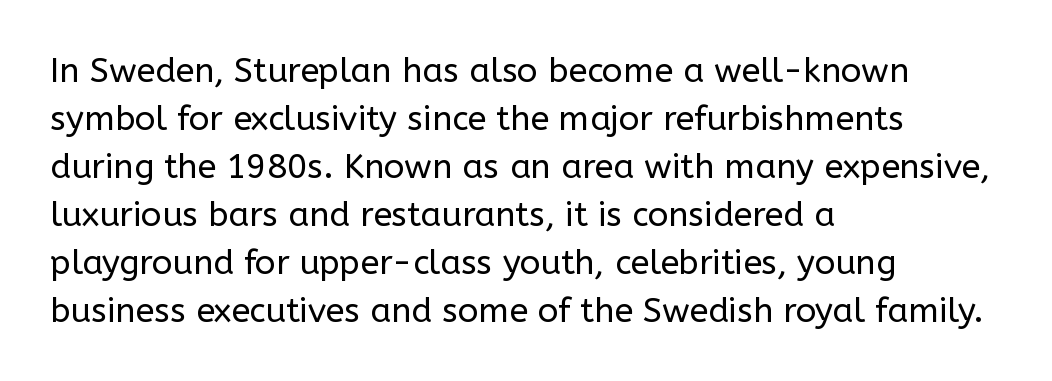
Italic? Not at all — the glyphs are vertical. The rendering uses natural spacing where letterforms have individual widths. Leftover space on each line is placed entirely after the last word. The horizontal fit of the characters is conventional and even. Does the type have serifs? No, each stem ends abruptly. Compared with a typical body face, this is equally light or lighter still.
